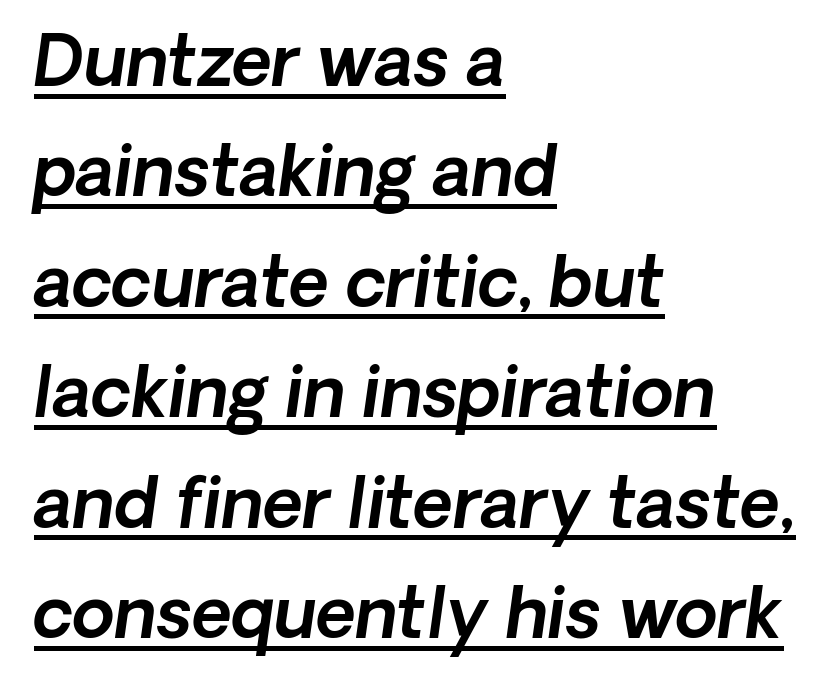
No feet cap the strokes, marking this as sans-serif type. The passage shown is underscored from start to finish. You could not count columns in this text — the font is proportionally spaced. The designer left line spacing at the default. The passage shown has conventional tracking throughout. Line beginnings align vertically; line endings do not.
